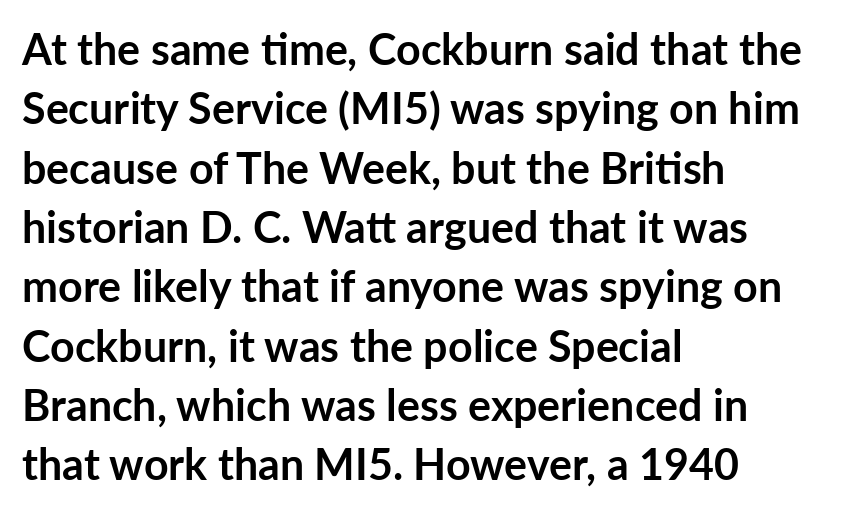
{"serif": "no", "italic": "no", "bold": "yes", "weight": "semibold", "width": "normal", "stroke_contrast": "low", "x_height": "medium", "monospaced": "no", "underline": "no", "align": "left", "line_spacing": "normal", "line_spacing_ratio": 1.38, "letter_spacing": "normal", "letter_spacing_em": 0.0, "glyph_px": 43}
